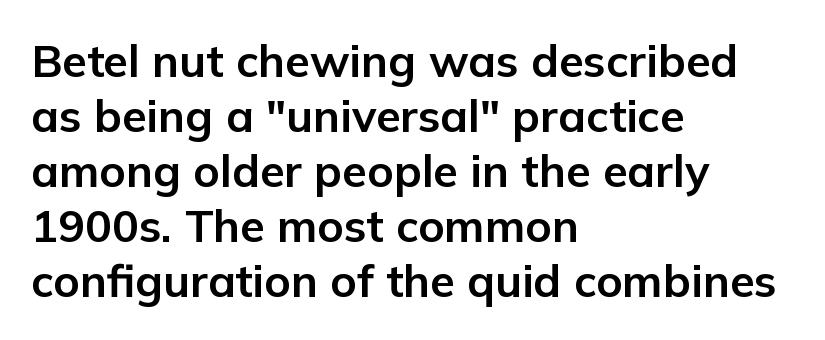
{"serif": "no", "italic": "no", "bold": "yes", "weight": "bold", "width": "normal", "stroke_contrast": "low", "x_height": "medium", "monospaced": "no", "underline": "no", "align": "left", "line_spacing_ratio": 1.22, "letter_spacing": "normal", "letter_spacing_em": 0.0, "glyph_px": 45}
